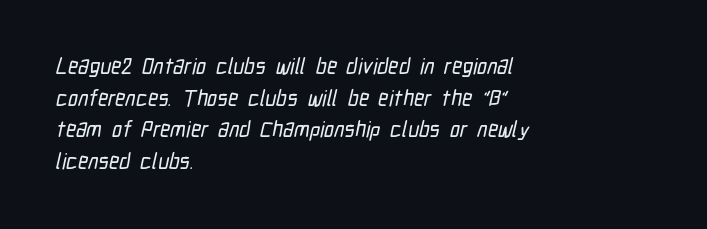
Q: Is the text underlined? A: No.
Q: How is the paragraph aligned? A: Left-aligned.
Q: Is the spacing between letters normal or unusually wide? A: Normal.
Q: Is the spacing between lines tight, normal or loose? A: Normal.
